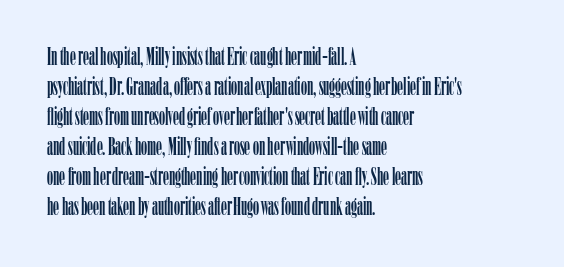
{"italic": "no", "underline": "no", "align": "left", "line_spacing": "normal", "line_spacing_ratio": 1.25, "letter_spacing": "normal", "letter_spacing_em": 0.0, "glyph_px": 24}
